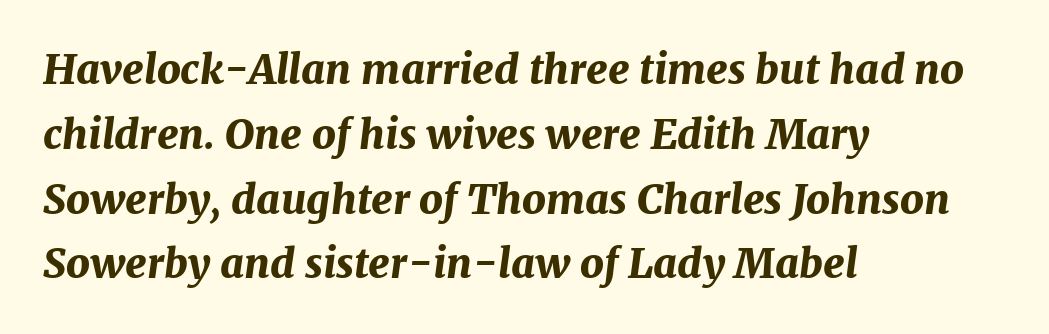
The image shows 41 px bold type, italic (leaning right); set left-aligned, normal line spacing (1.58x), normal letter spacing, not underlined; medium stroke contrast and a medium x-height.
